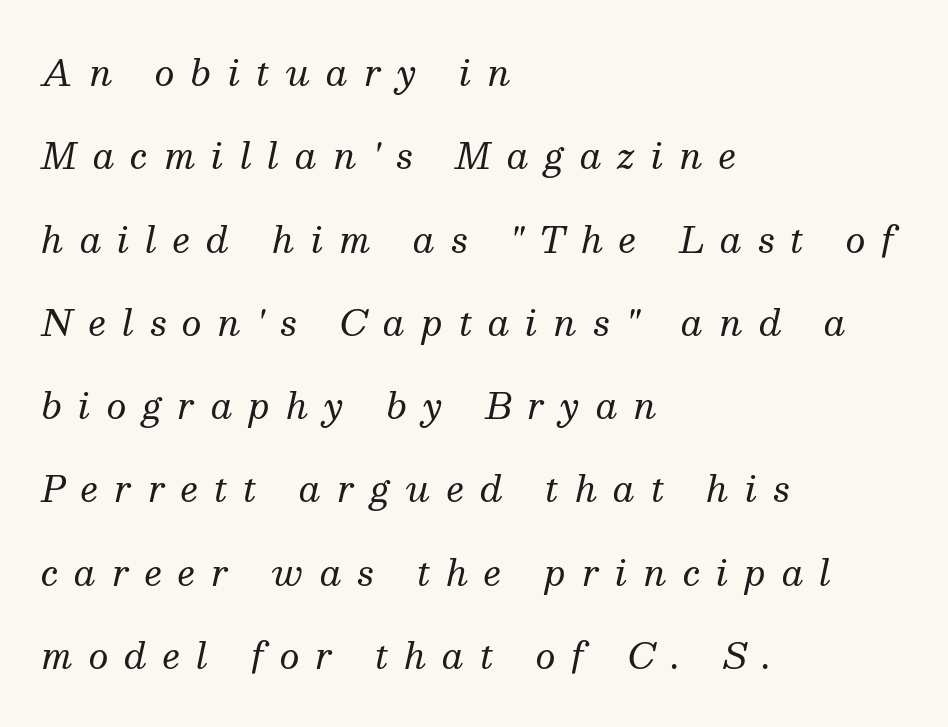
The image shows 35 px regular-weight serif type, italic (leaning right); set left-aligned, loose line spacing (2.38x), unusually wide letter spacing (+0.46 em), not underlined; medium stroke contrast and a medium x-height.
